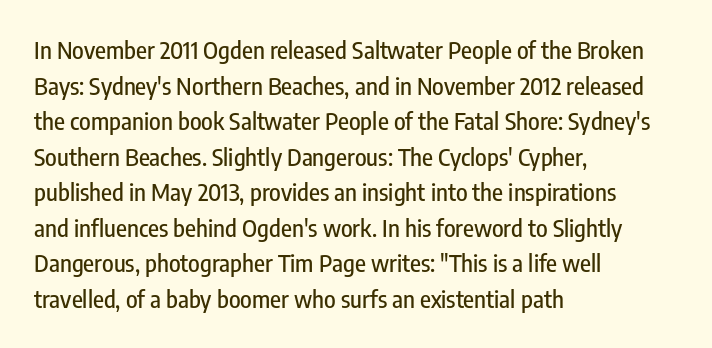
The lettering holds an erect, upright posture throughout. Inter-character spacing is left at the font's built-in metrics. The glyphs are unaccompanied by any horizontal stroke below them. Horizontal alignment here is leftward, the default for most running prose. Is there much room between lines? A standard amount, neither cramped nor airy.
